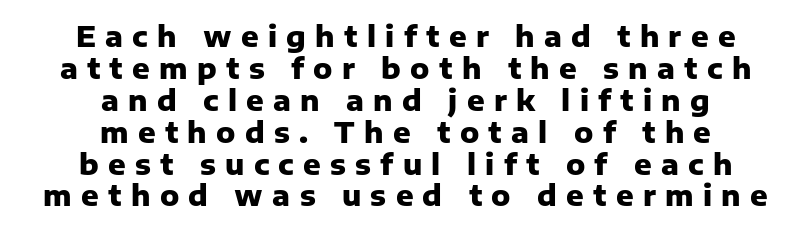
{"serif": "no", "italic": "no", "bold": "yes", "weight": "heavy", "width": "normal", "stroke_contrast": "low", "x_height": "medium", "monospaced": "no", "underline": "no", "align": "center", "line_spacing": "tight", "line_spacing_ratio": 1.1, "letter_spacing": "wide", "letter_spacing_em": 0.32, "glyph_px": 29}
